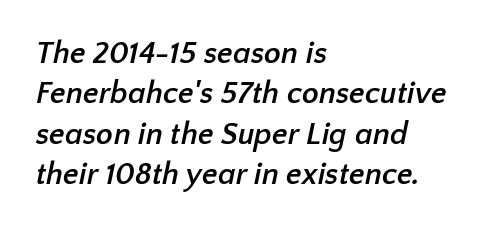
Q: Is the text bold? A: Yes.
Q: Is the typeface a serif or a sans-serif typeface? A: Sans-serif.
Q: Is the text underlined? A: No.
Q: How is the paragraph aligned? A: Left-aligned.
Q: Is the spacing between letters normal or unusually wide? A: Normal.
Q: Is the spacing between lines tight, normal or loose? A: Normal.
Q: Width (condensed, normal, or wide)? A: Normal.
Q: Stroke contrast? A: Low.
Q: x-height? A: Medium.
Q: Monospaced? A: No.
